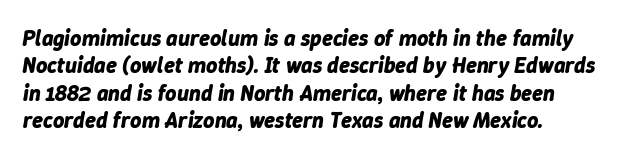
Q: Is the text bold? A: Yes.
Q: Is the text italic (slanted)? A: Yes, it leans right by about 9 degrees.
Q: Is the text underlined? A: No.
Q: How is the paragraph aligned? A: Left-aligned.
Q: Is the spacing between letters normal or unusually wide? A: Normal.
Q: Is the spacing between lines tight, normal or loose? A: Normal.
